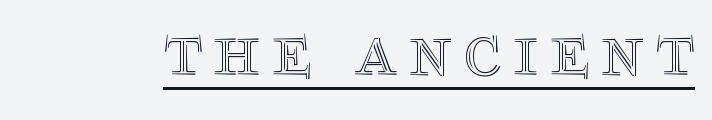
{"italic": "no", "width": "normal", "x_height": "large", "monospaced": "no", "underline": "yes", "glyph_px": 74}
